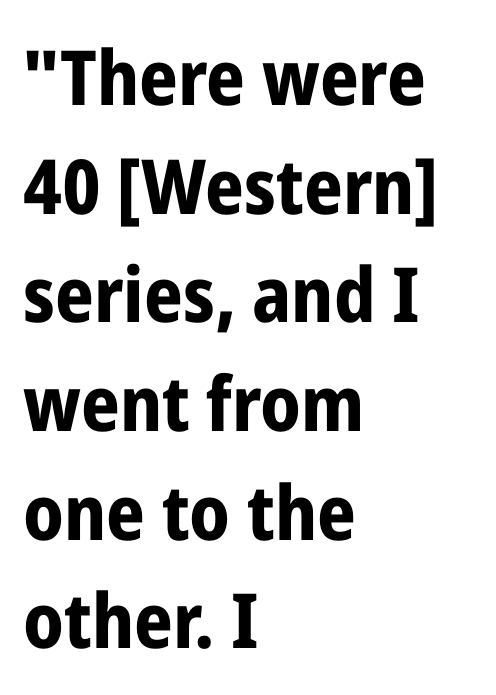
The image shows 76 px bold, condensed sans-serif type, upright; set left-aligned, normal line spacing (1.43x), normal letter spacing, not underlined; low stroke contrast and a medium x-height.
